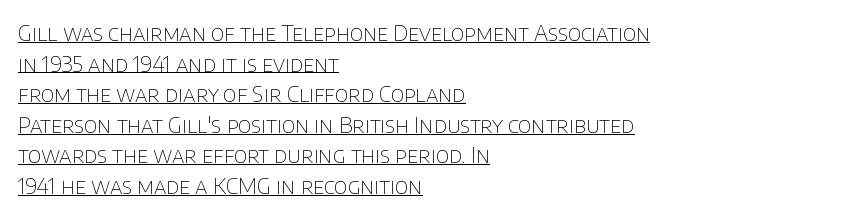
The image shows 22 px text type, upright; set left-aligned, normal line spacing (1.39x), normal letter spacing, underlined.
